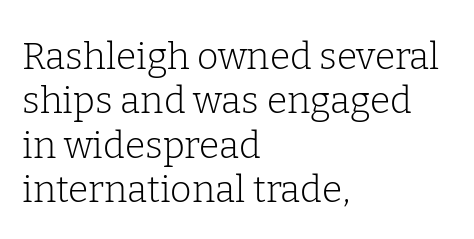
{"serif": "yes", "italic": "no", "bold": "no", "weight": "light", "width": "normal", "stroke_contrast": "low", "x_height": "medium", "monospaced": "no", "underline": "no", "align": "left", "line_spacing_ratio": 1.2, "letter_spacing": "normal", "letter_spacing_em": 0.0, "glyph_px": 37}
